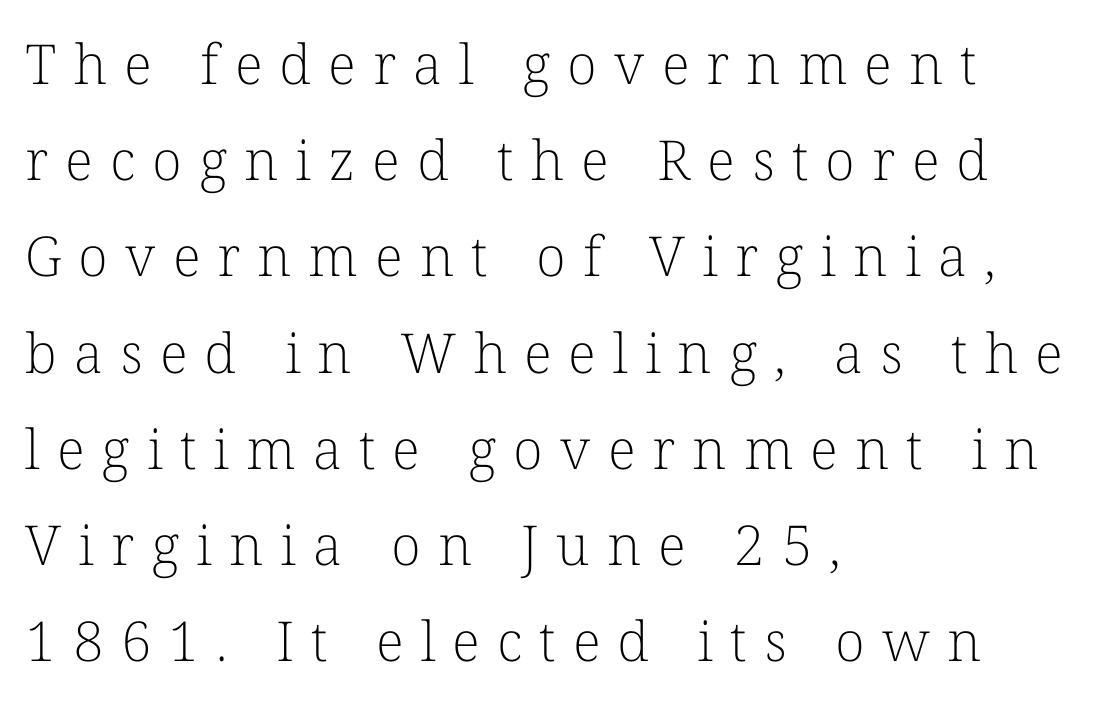
A clean baseline with only descenders dipping below it. The type sits square on the baseline with zero lean. These lines are composed in type with serifs. A classic flush-left, rag-right setting is used for this passage. No extra ink here — the face is not bold. The face used here is rendered with a markedly widened letterfit.
